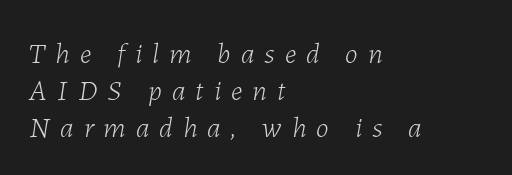
The axis of the letterforms is tilted away from vertical. The foot of each line stays bare and open. These lines have a slow, spaced-out rhythm from letter to letter. The leading is moderate, giving the passage an even texture.
